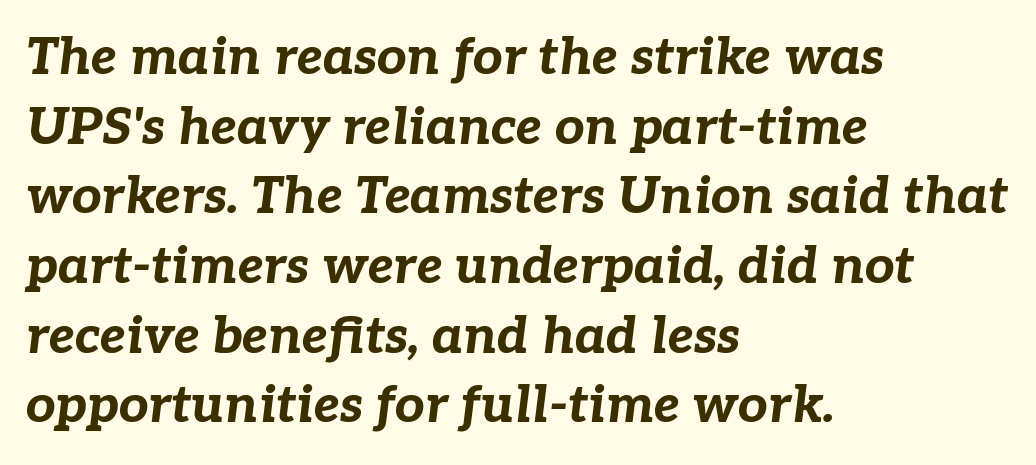
{"italic": "yes", "lean": "right", "slant_degrees": 7, "bold": "yes", "weight": "bold", "width": "normal", "stroke_contrast": "low", "x_height": "medium", "monospaced": "no", "underline": "no", "align": "left", "line_spacing": "normal", "line_spacing_ratio": 1.34, "letter_spacing": "normal", "letter_spacing_em": 0.0, "glyph_px": 52}
